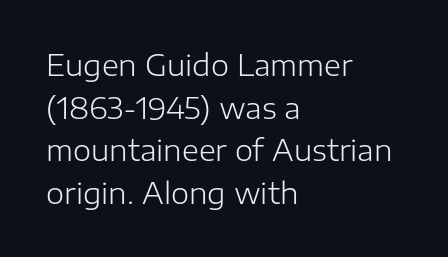
Heaviness? Minimal to ordinary, like unemphasized prose. A normal amount of white space separates one row of letters from the next. No extra tracking has been applied to these lines. The letters advance in unequal steps, a hallmark of proportional type. The typography opts for an upright posture over an oblique one. Each line starts at the same left margin while the right side varies.
